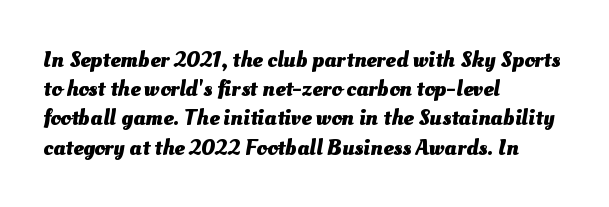
Q: Is the text bold? A: Yes.
Q: Is the text underlined? A: No.
Q: How is the paragraph aligned? A: Left-aligned.
Q: Is the spacing between letters normal or unusually wide? A: Normal.
Q: Is the spacing between lines tight, normal or loose? A: Normal.
